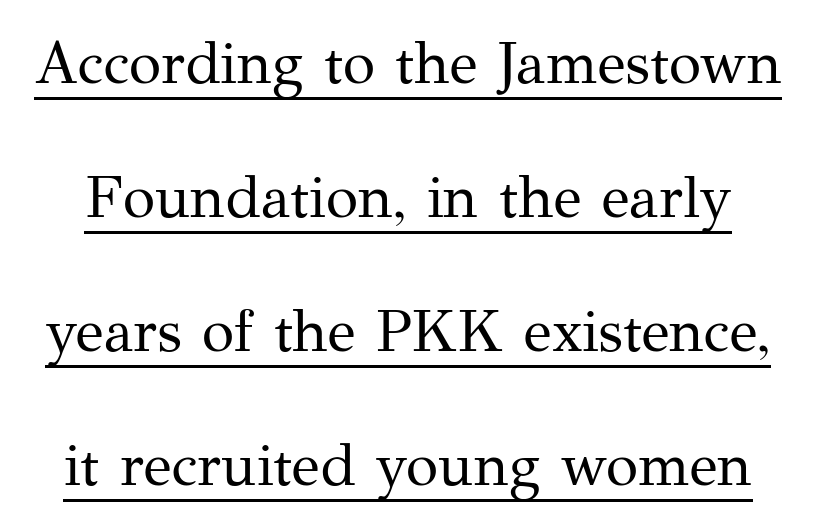
What's the leading like? Stretched, with rows far apart. Posture: straight, roman, zero tilt. The text was rendered using a seriffed face with decorative stroke endings. Here the designer chose a conventional face with non-uniform glyph widths.
